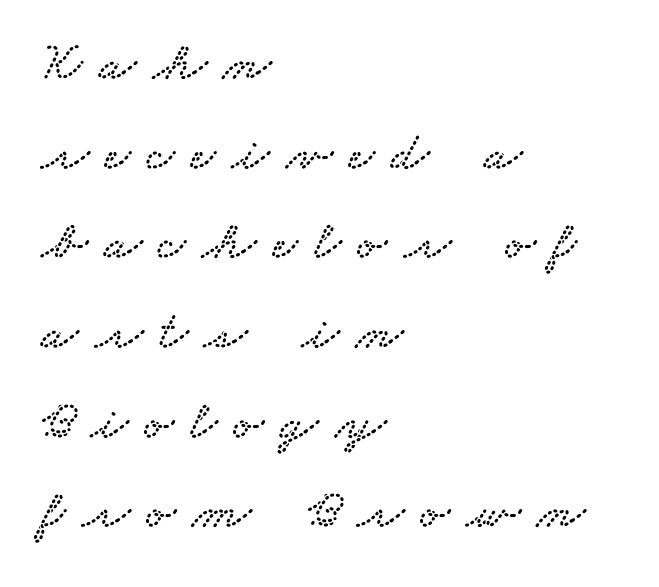
The image shows 55 px wide serif type; set left-aligned, normal line spacing (1.63x), unusually wide letter spacing (+0.3 em), not underlined; low stroke contrast and a small x-height.
